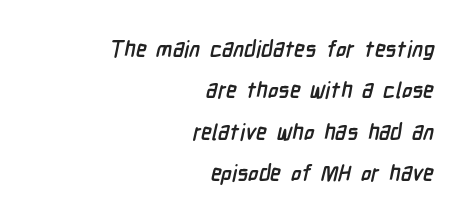
{"bold": "yes", "underline": "no", "align": "right", "line_spacing_ratio": 1.88, "letter_spacing": "normal", "letter_spacing_em": 0.0, "glyph_px": 22}
